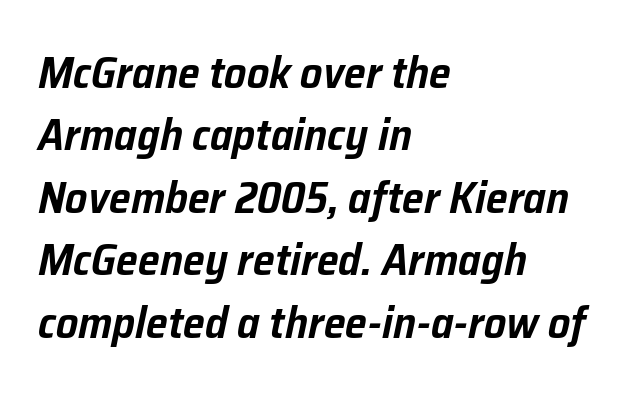
The image shows 44 px text type, italic (leaning right); set left-aligned, normal line spacing (1.42x), normal letter spacing, not underlined; low stroke contrast and a medium x-height.
